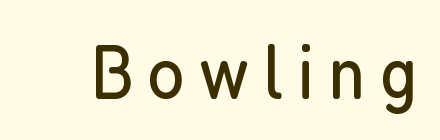
Is this a heavy cut? Hardly; it is regular or lighter. The baseline area is clear. To sum up the face: it is a sans, with no serifs. Italic: no, the glyphs are upright roman.
